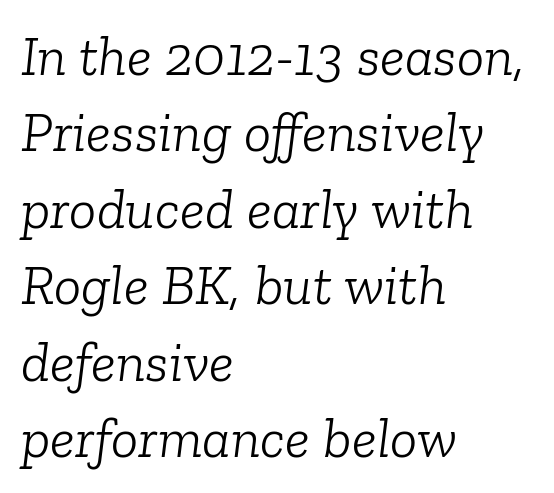
Compared with typical paragraphs, the rows here are spaced about the same. The glyphs in this specimen are seriffed. The rag falls on the right side of this text block. Think standard paragraph weight, or any step lighter than that. Each letter keeps its own natural width here, so spacing adapts to shape. Plain, unruled lines of type.
